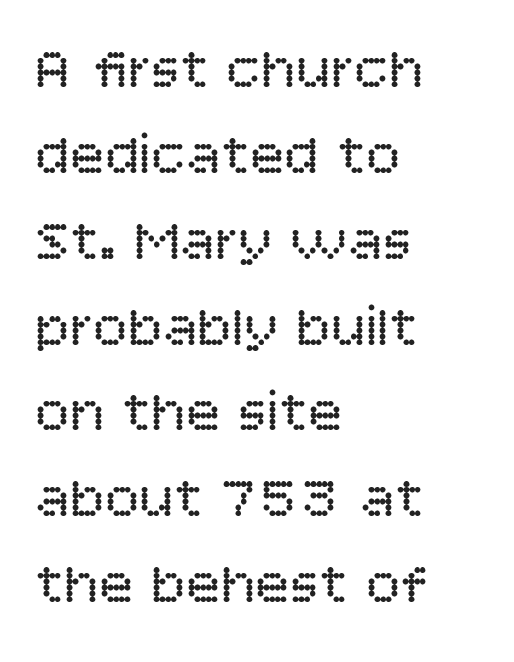
{"serif": "no", "italic": "no", "bold": "no", "weight": "regular", "width": "normal", "stroke_contrast": "low", "x_height": "large", "monospaced": "no", "underline": "no", "align": "left", "line_spacing": "normal", "line_spacing_ratio": 1.48, "letter_spacing": "normal", "letter_spacing_em": 0.0, "glyph_px": 58}
